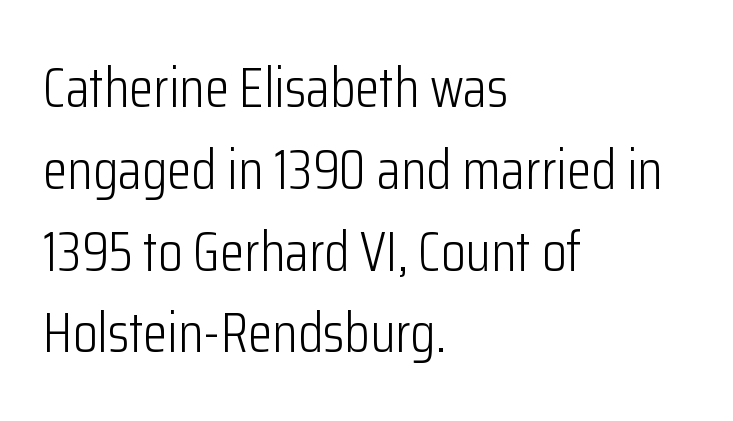
The zone under the glyphs is completely vacant. The face used here is proportionally spaced, like ordinary book or web type. The lines sit at an ordinary, default distance from one another. Serif or sans? Sans — the stroke terminals are bare. The lines in this sample share a left origin and differ only in where they stop. Posture: vertical.
